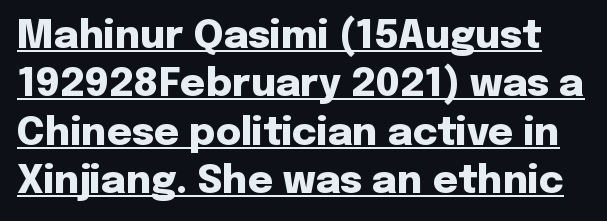
A continuous stroke trails under the words, as in a hyperlink. Standard letterfit; no display-style spreading of the glyphs. Is this a fixed-width face? No — the glyphs have proportional, varying widths. This rendering employs a face without finishing strokes, i.e., a sans-serif.
